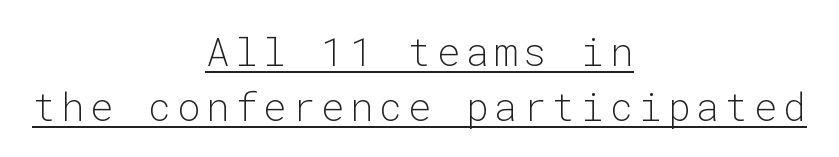
{"serif": "no", "italic": "no", "bold": "no", "weight": "light", "width": "normal", "stroke_contrast": "low", "x_height": "medium", "monospaced": "yes", "underline": "yes", "align": "center", "line_spacing": "normal", "line_spacing_ratio": 1.41, "glyph_px": 39}
